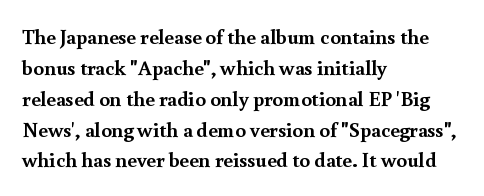
{"italic": "no", "bold": "yes", "underline": "no", "align": "left", "line_spacing": "normal", "line_spacing_ratio": 1.47, "letter_spacing": "normal", "letter_spacing_em": 0.0, "glyph_px": 21}
